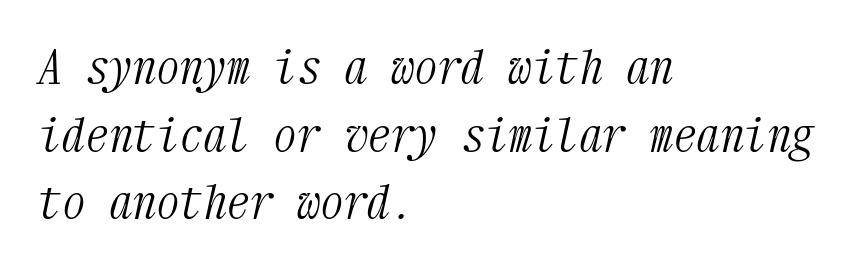
The image shows 47 px light, condensed serif type, italic (leaning right), monospaced; set left-aligned, normal line spacing (1.44x), normal letter spacing, not underlined; medium stroke contrast and a medium x-height.
